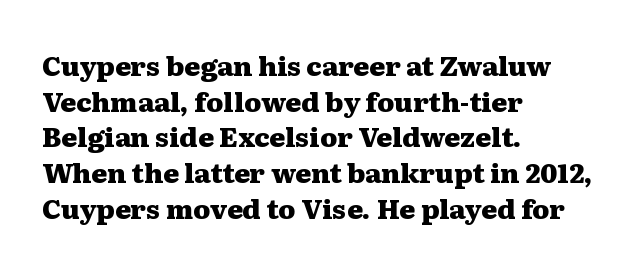
{"italic": "no", "bold": "yes", "underline": "no", "align": "left", "line_spacing": "normal", "line_spacing_ratio": 1.32, "letter_spacing": "normal", "letter_spacing_em": 0.0, "glyph_px": 27}
